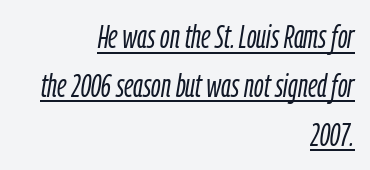
Q: Is the text bold? A: No.
Q: Is the text italic (slanted)? A: Yes, it leans right by about 9 degrees.
Q: Is the text underlined? A: Yes.
Q: How is the paragraph aligned? A: Right-aligned.
Q: Is the spacing between letters normal or unusually wide? A: Normal.
Q: Is the spacing between lines tight, normal or loose? A: Normal.
Q: Width (condensed, normal, or wide)? A: Condensed.
Q: Stroke contrast? A: Low.
Q: x-height? A: Medium.
Q: Monospaced? A: No.
